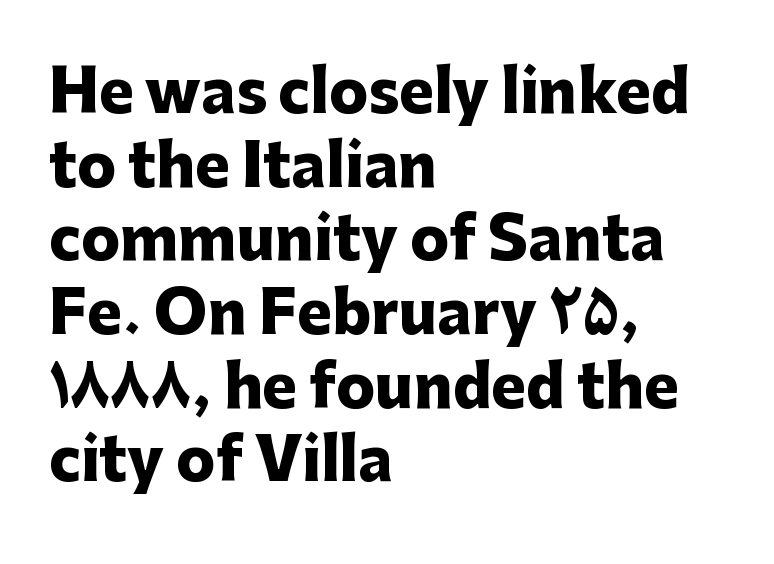
The image shows 58 px heavy sans-serif type, upright; set left-aligned, normal line spacing (1.27x), normal letter spacing, not underlined; low stroke contrast and a medium x-height.
